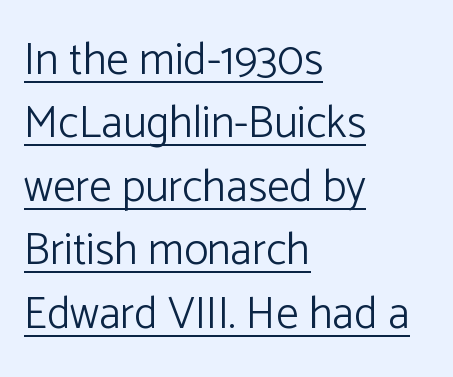
{"serif": "no", "italic": "no", "bold": "no", "weight": "light", "width": "normal", "stroke_contrast": "low", "x_height": "medium", "monospaced": "no", "underline": "yes", "align": "left", "line_spacing": "normal", "line_spacing_ratio": 1.41, "letter_spacing": "normal", "letter_spacing_em": 0.0, "glyph_px": 45}
